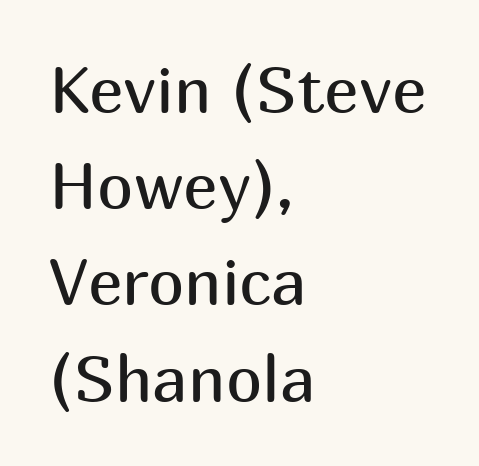
Q: Is the text bold? A: No.
Q: Is the text italic (slanted)? A: No, it is upright.
Q: Is the typeface a serif or a sans-serif typeface? A: Sans-serif.
Q: Is the text underlined? A: No.
Q: How is the paragraph aligned? A: Left-aligned.
Q: Is the spacing between letters normal or unusually wide? A: Normal.
Q: Is the spacing between lines tight, normal or loose? A: Normal.
Q: Width (condensed, normal, or wide)? A: Normal.
Q: Stroke contrast? A: Medium.
Q: x-height? A: Medium.
Q: Monospaced? A: No.
